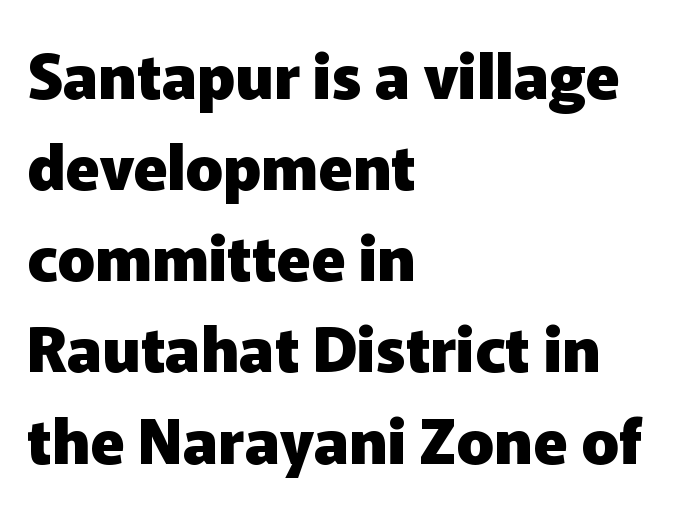
You'd pick this weight for a headline — it's a proper bold. Here the glyphs are tracked normally, forming tight word shapes. The paragraph has a hard left edge and a soft right edge. The typography opts for an upright posture over an oblique one. The rendering shows plain stroke endings on the letterforms — a sans-serif design. Clear beneath every line of the passage.
